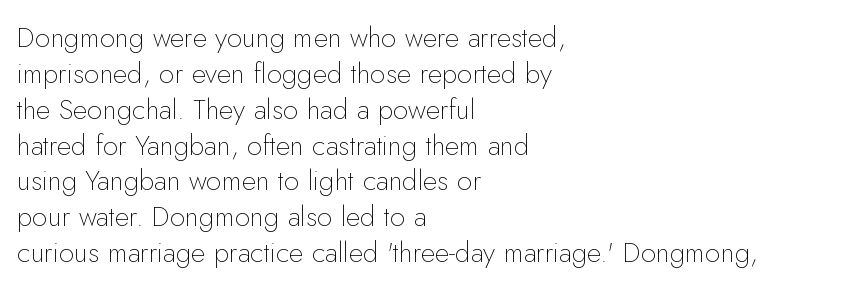
{"serif": "no", "italic": "no", "bold": "no", "weight": "thin", "width": "normal", "stroke_contrast": "low", "x_height": "small", "monospaced": "no", "underline": "no", "align": "left", "line_spacing": "normal", "line_spacing_ratio": 1.28, "letter_spacing": "normal", "letter_spacing_em": 0.0, "glyph_px": 28}
